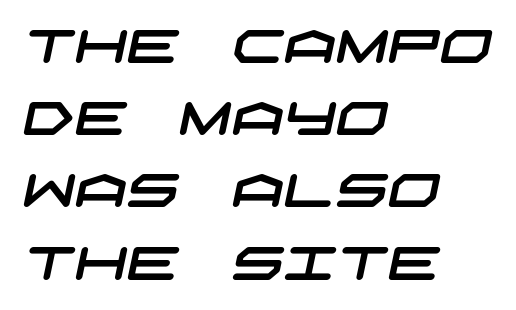
If you drew a ruler down the left edge, every line would touch it. Check the space under the baseline: it is left empty. Letterform terminals end flat and unadorned throughout the passage. Words appear dense and cohesive because spacing is normal.
